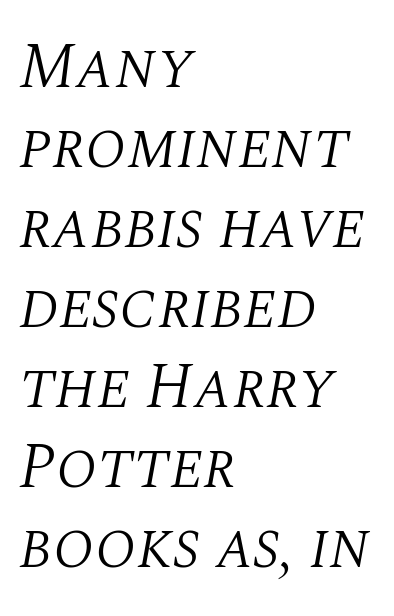
{"serif": "yes", "italic": "yes", "lean": "right", "slant_degrees": 10, "bold": "no", "weight": "light", "width": "normal", "stroke_contrast": "medium", "x_height": "large", "monospaced": "no", "underline": "no", "align": "left", "line_spacing": "normal", "line_spacing_ratio": 1.25, "letter_spacing": "normal", "letter_spacing_em": 0.0, "glyph_px": 64}
